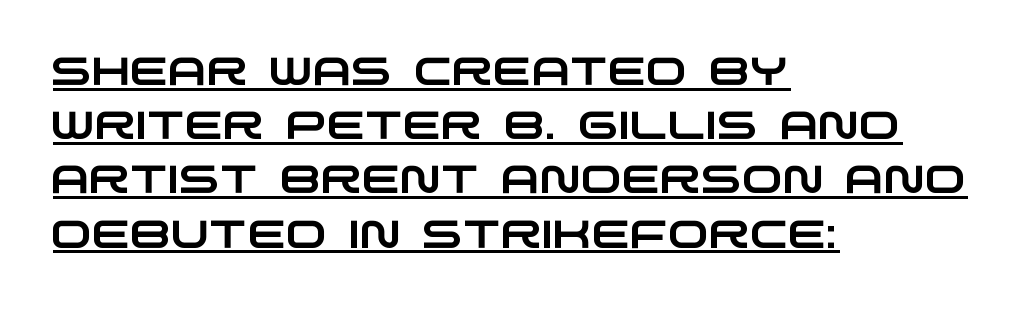
The image shows 39 px wide sans-serif type; set left-aligned, normal line spacing (1.39x), normal letter spacing, underlined; low stroke contrast and a large x-height.
